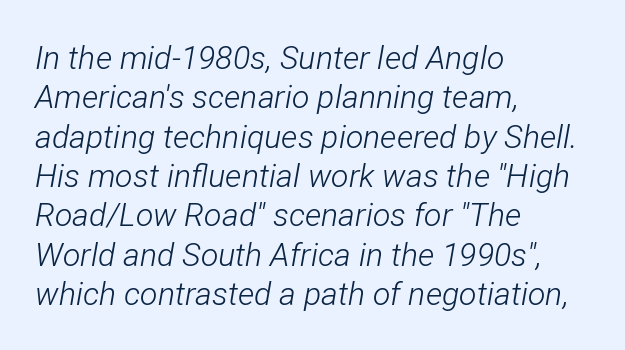
The image shows 32 px light, condensed type, italic (leaning right); set left-aligned, line spacing 1.23x, normal letter spacing, not underlined; low stroke contrast and a medium x-height.
